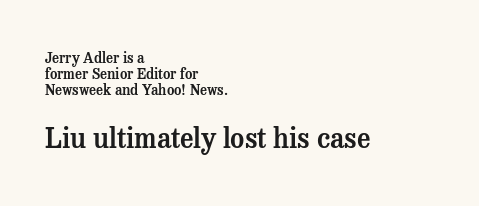
Every stem runs plumb, perpendicular to the baseline. A typesetter would call this zero additional tracking. Bare-footed words on every line. Every row of glyphs begins at an identical x-position on the left.
